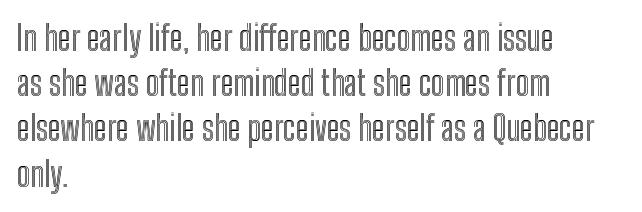
{"italic": "no", "width": "condensed", "x_height": "medium", "monospaced": "no", "underline": "no", "align": "left", "line_spacing": "normal", "line_spacing_ratio": 1.33, "letter_spacing": "normal", "letter_spacing_em": 0.0, "glyph_px": 34}
